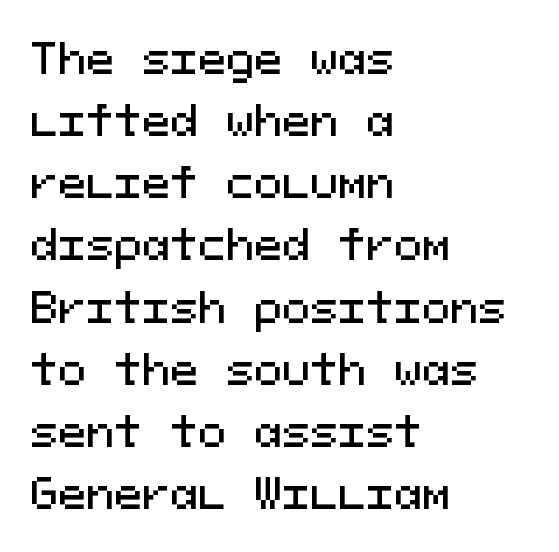
{"serif": "no", "italic": "no", "width": "normal", "stroke_contrast": "medium", "x_height": "medium", "monospaced": "yes", "underline": "no", "align": "left", "line_spacing": "normal", "line_spacing_ratio": 1.48, "letter_spacing": "normal", "letter_spacing_em": 0.0, "glyph_px": 42}
